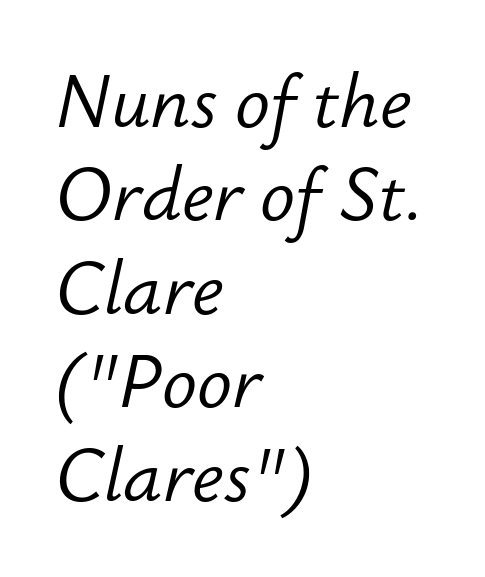
The image shows 73 px light type, italic (leaning right); set left-aligned, normal line spacing (1.28x), normal letter spacing, not underlined; low stroke contrast and a small x-height.
